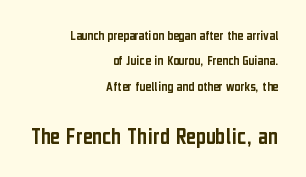
The image shows 24 px text type, upright; set right-aligned, line spacing 1.82x, normal letter spacing, not underlined; the second (bottom) block is 1.71x larger.
